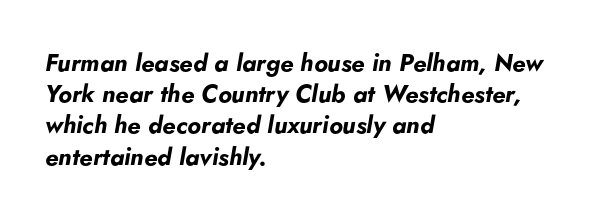
{"italic": "yes", "lean": "right", "slant_degrees": 5, "bold": "yes", "underline": "no", "align": "left", "line_spacing": "normal", "line_spacing_ratio": 1.3, "letter_spacing": "normal", "letter_spacing_em": 0.0, "glyph_px": 24}
